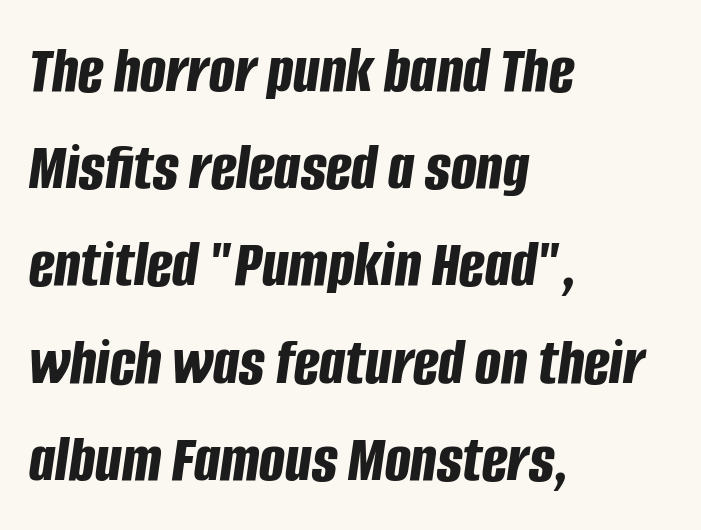
Q: Is the text bold? A: Yes.
Q: Is the text italic (slanted)? A: Yes, it leans right by about 8 degrees.
Q: Is the text underlined? A: No.
Q: How is the paragraph aligned? A: Left-aligned.
Q: Is the spacing between letters normal or unusually wide? A: Normal.
Q: Is the spacing between lines tight, normal or loose? A: Normal.
Q: Width (condensed, normal, or wide)? A: Condensed.
Q: Stroke contrast? A: Low.
Q: x-height? A: Large.
Q: Monospaced? A: No.
